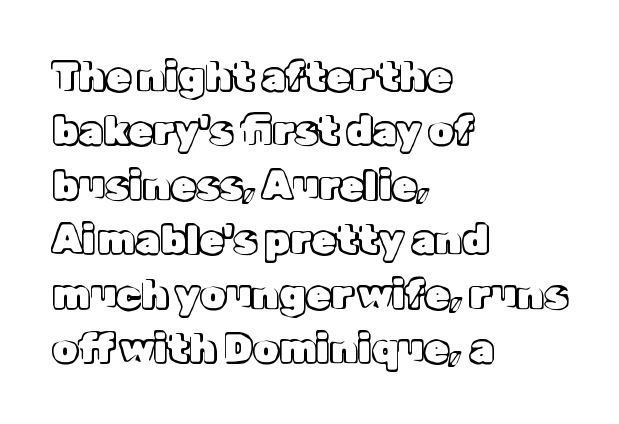
Q: Is the text italic (slanted)? A: No, it is upright.
Q: Is the text underlined? A: No.
Q: How is the paragraph aligned? A: Left-aligned.
Q: Is the spacing between letters normal or unusually wide? A: Normal.
Q: Is the spacing between lines tight, normal or loose? A: Normal.
Q: Width (condensed, normal, or wide)? A: Normal.
Q: x-height? A: Medium.
Q: Monospaced? A: No.
